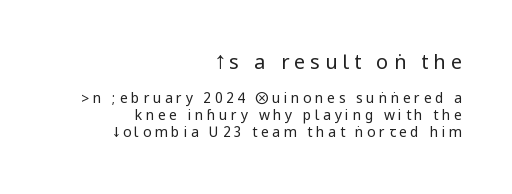
Q: Is the text bold? A: No.
Q: Is the text italic (slanted)? A: No, it is upright.
Q: Is the text underlined? A: No.
Q: How is the paragraph aligned? A: Right-aligned.
Q: Is the spacing between letters normal or unusually wide? A: Unusually wide.
Q: Which block of text is set in a larger size, the first (top) or the second (bottom)? A: The first (top) one.
